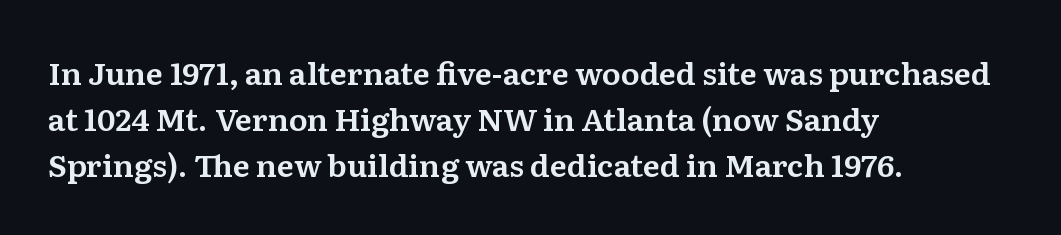
Reading down the column, the eye jumps a familiar distance to each next line. What kind of face is this? One with serifs. The axis of the letterforms is exactly vertical. Varying glyph widths throughout — classic text-font behaviour. Leftover space on each line is placed entirely after the last word. Glance below the letters and you will spot only blank space.
